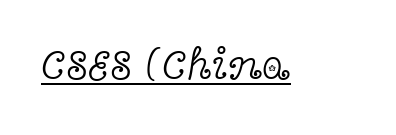
Honestly, the letter spacing is just normal — you wouldn't notice it. This sample has the flowing, uneven cadence of proportional lettering. Emphasis is given by a line drawn under the lettering. Classification — serif.
